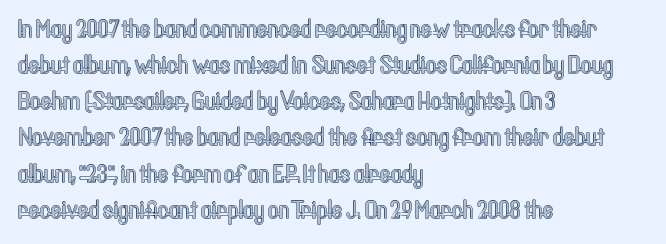
The image shows 26 px text type, upright; set left-aligned, normal line spacing (1.39x), normal letter spacing, not underlined.
